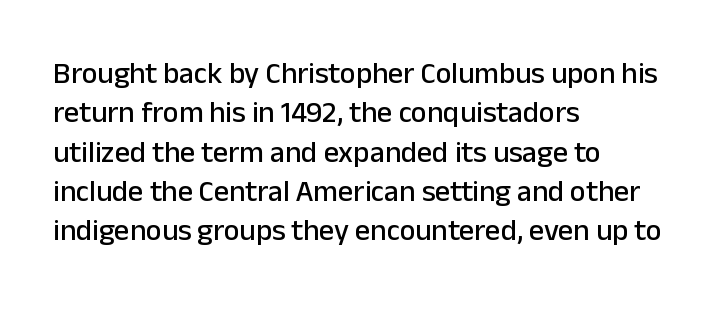
Q: Is the text italic (slanted)? A: No, it is upright.
Q: Is the typeface a serif or a sans-serif typeface? A: Sans-serif.
Q: Is the text underlined? A: No.
Q: How is the paragraph aligned? A: Left-aligned.
Q: Is the spacing between letters normal or unusually wide? A: Normal.
Q: Is the spacing between lines tight, normal or loose? A: Normal.
Q: Width (condensed, normal, or wide)? A: Normal.
Q: Stroke contrast? A: Low.
Q: x-height? A: Medium.
Q: Monospaced? A: No.
